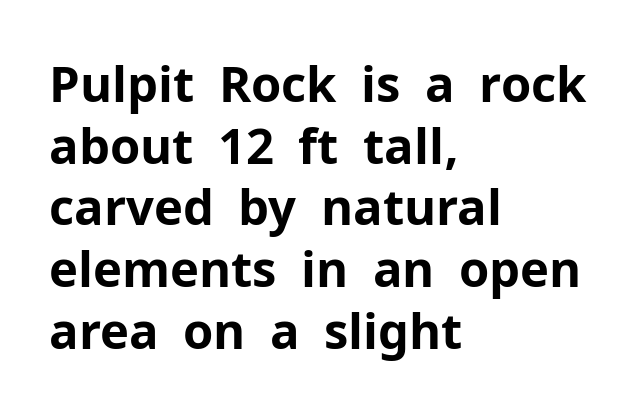
Typeset ragged right — the left edge is the straight one. Letter spacing: default. Reading down the column, the eye jumps a familiar distance to each next line. Note the varied advance widths — an 'i' is clearly narrower than an 'm'.
